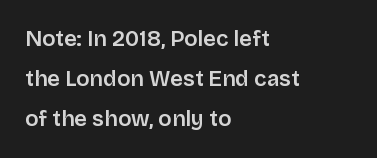
Q: Is the text bold? A: Semi-bold.
Q: Is the text italic (slanted)? A: No, it is upright.
Q: Is the text underlined? A: No.
Q: How is the paragraph aligned? A: Left-aligned.
Q: Is the spacing between letters normal or unusually wide? A: Normal.
